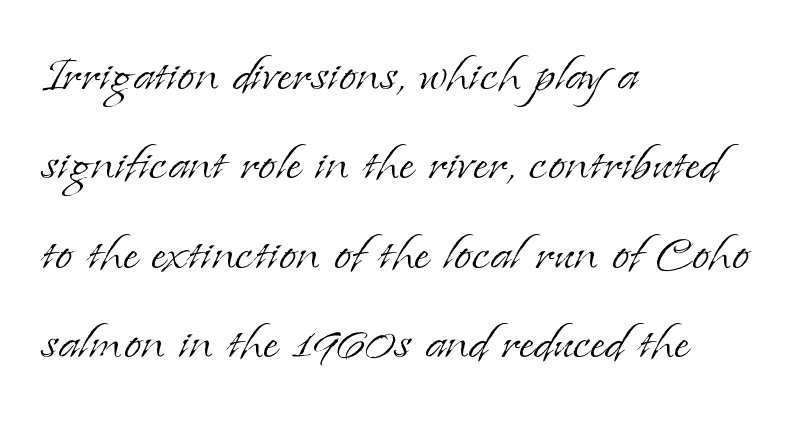
Q: Is the text bold? A: No.
Q: Is the text italic (slanted)? A: Yes.
Q: Is the typeface a serif or a sans-serif typeface? A: Serif.
Q: Is the text underlined? A: No.
Q: How is the paragraph aligned? A: Left-aligned.
Q: Is the spacing between letters normal or unusually wide? A: Normal.
Q: Is the spacing between lines tight, normal or loose? A: Normal.
Q: Width (condensed, normal, or wide)? A: Normal.
Q: Stroke contrast? A: Low.
Q: x-height? A: Small.
Q: Monospaced? A: No.
